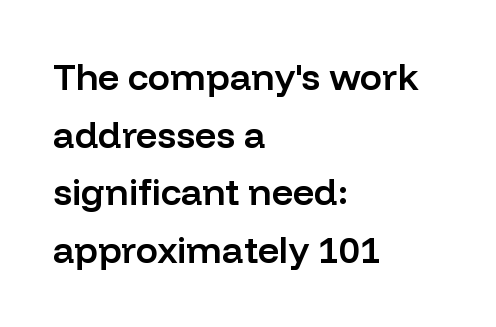
The image shows 37 px semibold sans-serif type, upright; set left-aligned, normal line spacing (1.56x), normal letter spacing, not underlined; low stroke contrast and a medium x-height.
